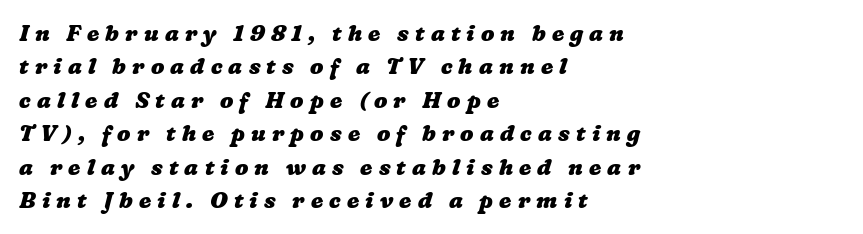
The image shows 22 px bold type; set left-aligned, normal line spacing (1.52x), unusually wide letter spacing (+0.28 em), not underlined.
